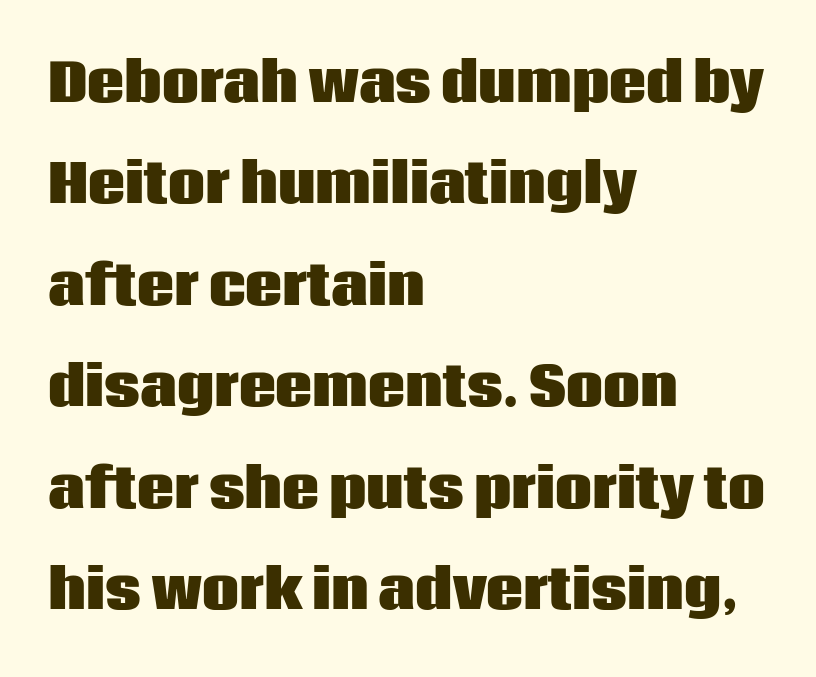
The image shows 52 px heavy sans-serif type, upright; set left-aligned, loose line spacing (1.95x), normal letter spacing, not underlined; low stroke contrast and a large x-height.
